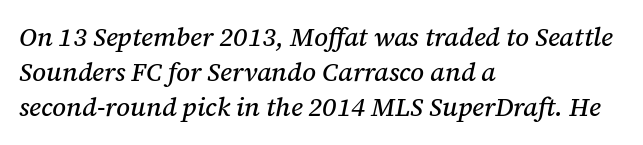
Q: Is the text italic (slanted)? A: Yes, it leans right by about 12 degrees.
Q: Is the text underlined? A: No.
Q: How is the paragraph aligned? A: Left-aligned.
Q: Is the spacing between letters normal or unusually wide? A: Normal.
Q: Is the spacing between lines tight, normal or loose? A: Normal.
